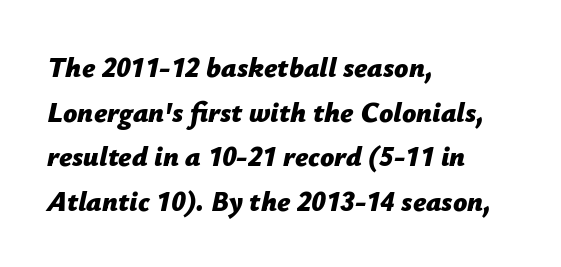
{"italic": "yes", "lean": "right", "slant_degrees": 12, "bold": "yes", "weight": "bold", "width": "normal", "stroke_contrast": "low", "x_height": "medium", "monospaced": "no", "underline": "no", "align": "left", "line_spacing": "normal", "line_spacing_ratio": 1.59, "letter_spacing": "normal", "letter_spacing_em": 0.0, "glyph_px": 28}
